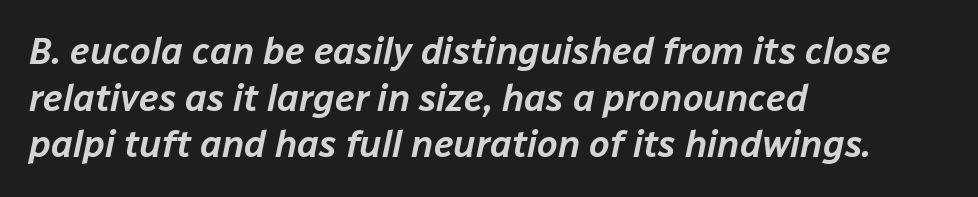
The image shows 37 px text type, italic (leaning right); set left-aligned, normal line spacing (1.26x), normal letter spacing, not underlined; low stroke contrast and a medium x-height.
